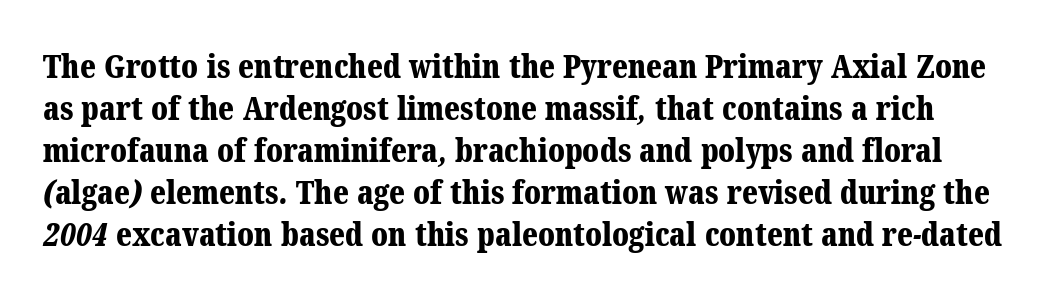
Q: Is the text bold? A: Yes.
Q: Is the typeface a serif or a sans-serif typeface? A: Serif.
Q: Is the text underlined? A: No.
Q: Is the spacing between letters normal or unusually wide? A: Normal.
Q: Is the spacing between lines tight, normal or loose? A: Normal.
Q: Width (condensed, normal, or wide)? A: Normal.
Q: Stroke contrast? A: Medium.
Q: x-height? A: Medium.
Q: Monospaced? A: No.
